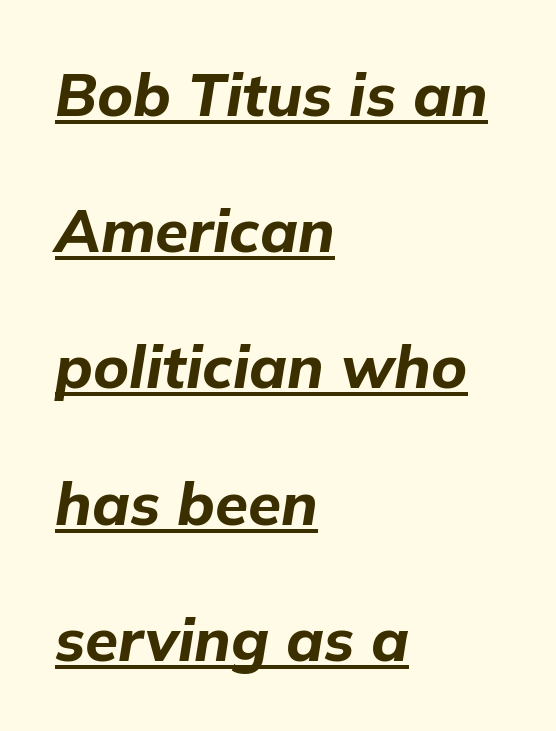
A student would call this left alignment; a typographer would say flush left, rag right. The rendering keeps characters at their native spacing. Looks like regular typesetting: each glyph gets only the width it needs. The string is rendered with underlining switched on. Quick note: italic. Compared with an ordinary text face, these strokes are far heavier — a full bold.
